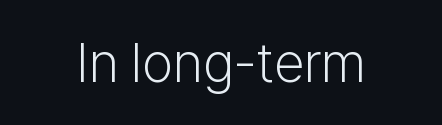
Q: Is the text bold? A: No.
Q: Is the text italic (slanted)? A: No, it is upright.
Q: Is the typeface a serif or a sans-serif typeface? A: Sans-serif.
Q: Is the text underlined? A: No.
Q: Is the spacing between letters normal or unusually wide? A: Normal.
Q: Width (condensed, normal, or wide)? A: Normal.
Q: Stroke contrast? A: Low.
Q: x-height? A: Medium.
Q: Monospaced? A: No.
